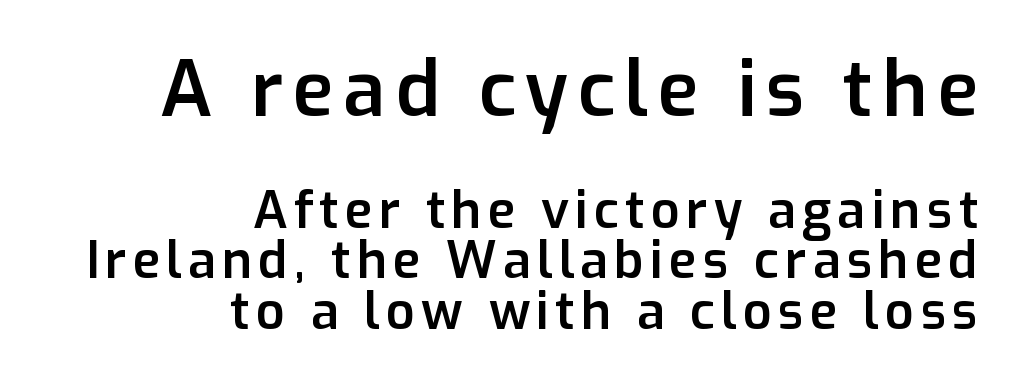
The image shows 77 px semibold sans-serif type, upright; set right-aligned, tight line spacing (0.99x), not underlined; the first (top) block is 1.51x larger; low stroke contrast and a medium x-height.
